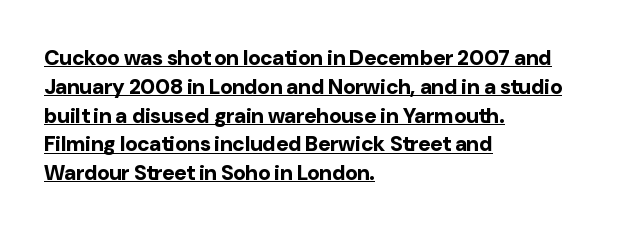
Q: Is the text bold? A: Yes.
Q: Is the text italic (slanted)? A: No, it is upright.
Q: Is the text underlined? A: Yes.
Q: How is the paragraph aligned? A: Left-aligned.
Q: Is the spacing between letters normal or unusually wide? A: Normal.
Q: Is the spacing between lines tight, normal or loose? A: Normal.
